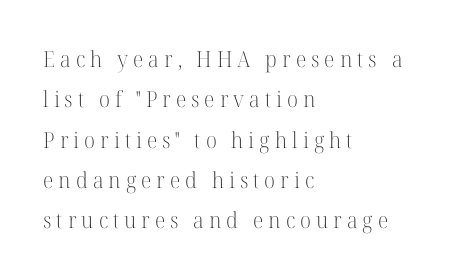
The area under the type is left untouched. Every row of glyphs begins at an identical x-position on the left. The line texture is sparse and dotted thanks to wide tracking. These lines were composed using upright roman letters. Weight: regular or lighter.
